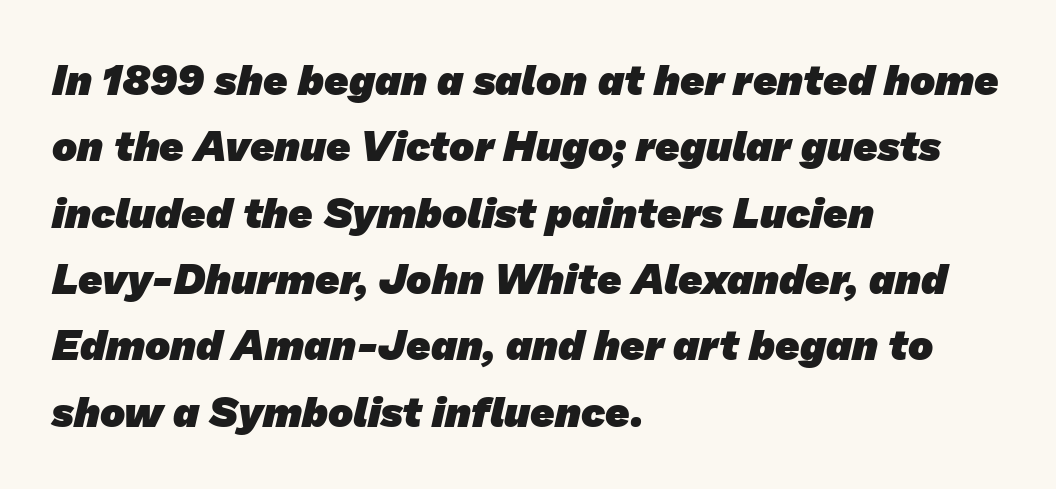
The image shows 42 px heavy sans-serif type; set left-aligned, normal line spacing (1.58x), normal letter spacing, not underlined; low stroke contrast and a medium x-height.
